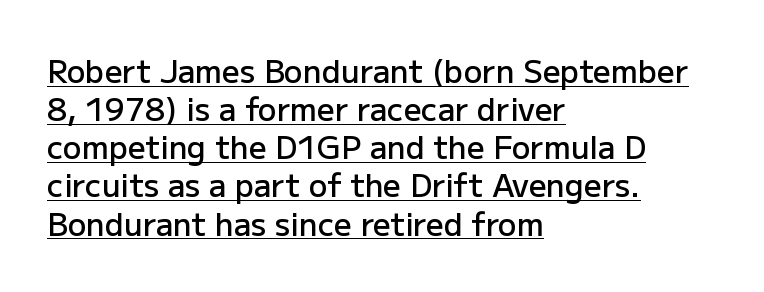
Q: Is the text bold? A: Semi-bold.
Q: Is the text italic (slanted)? A: No, it is upright.
Q: Is the typeface a serif or a sans-serif typeface? A: Sans-serif.
Q: Is the text underlined? A: Yes.
Q: How is the paragraph aligned? A: Left-aligned.
Q: Is the spacing between letters normal or unusually wide? A: Normal.
Q: Width (condensed, normal, or wide)? A: Normal.
Q: Stroke contrast? A: Low.
Q: x-height? A: Medium.
Q: Monospaced? A: No.
